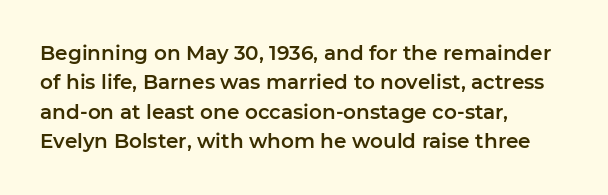
Q: Is the text italic (slanted)? A: No, it is upright.
Q: Is the text underlined? A: No.
Q: How is the paragraph aligned? A: Left-aligned.
Q: Is the spacing between letters normal or unusually wide? A: Normal.
Q: Is the spacing between lines tight, normal or loose? A: Normal.
